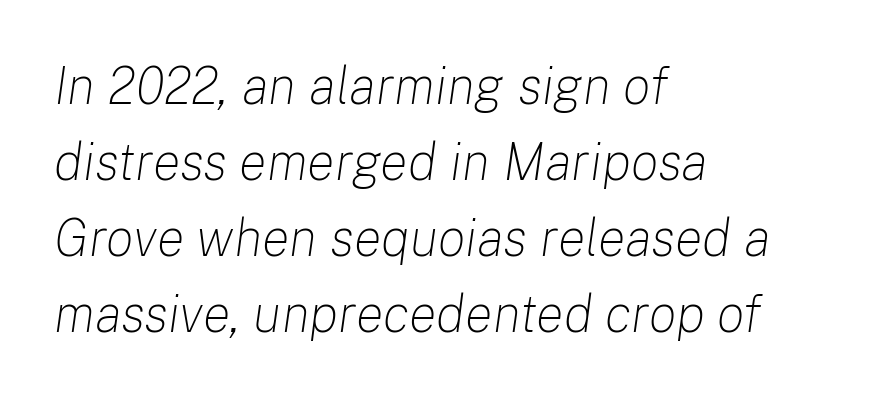
This is oblique type, the kind used for emphasis or titles. A normal amount of white space separates one row of letters from the next. Between one letter and the next there's only the usual sliver of space. Words float on clear page, feet unadorned. These lines are rendered in a variable-pitch font. Reading down the block, your eye returns to a fixed left position each line.
